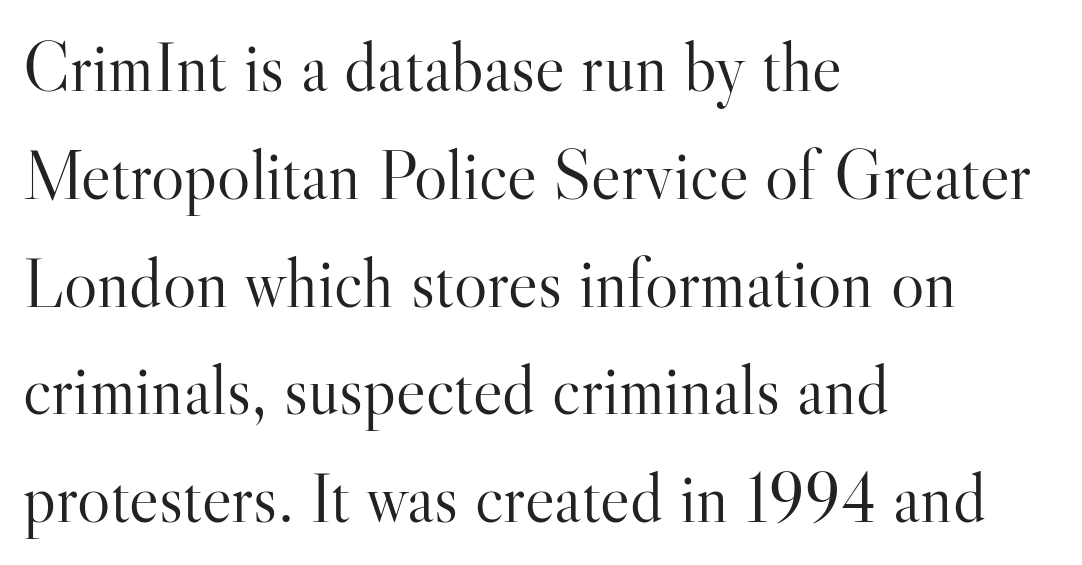
Q: Is the text bold? A: No.
Q: Is the text italic (slanted)? A: No, it is upright.
Q: Is the typeface a serif or a sans-serif typeface? A: Serif.
Q: Is the text underlined? A: No.
Q: How is the paragraph aligned? A: Left-aligned.
Q: Is the spacing between letters normal or unusually wide? A: Normal.
Q: Is the spacing between lines tight, normal or loose? A: Normal.
Q: Width (condensed, normal, or wide)? A: Normal.
Q: Stroke contrast? A: High.
Q: x-height? A: Small.
Q: Monospaced? A: No.
